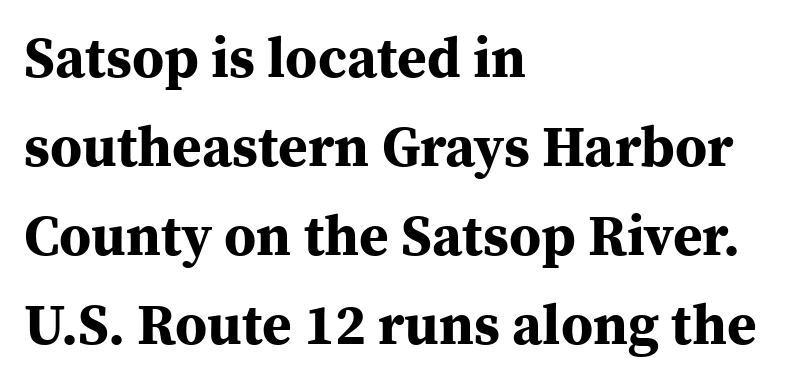
Q: Is the text bold? A: Yes.
Q: Is the text italic (slanted)? A: No, it is upright.
Q: Is the typeface a serif or a sans-serif typeface? A: Serif.
Q: Is the text underlined? A: No.
Q: How is the paragraph aligned? A: Left-aligned.
Q: Is the spacing between letters normal or unusually wide? A: Normal.
Q: Is the spacing between lines tight, normal or loose? A: Normal.
Q: Width (condensed, normal, or wide)? A: Normal.
Q: Stroke contrast? A: Medium.
Q: x-height? A: Medium.
Q: Monospaced? A: No.
